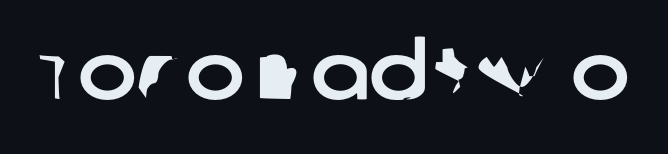
Each word holds together tightly as a unit, with standard inter-letter gaps. Serifs: no, the terminals of the letterforms are clean. This sample has the flowing, uneven cadence of proportional lettering. This rendering features lettering with no underline.
